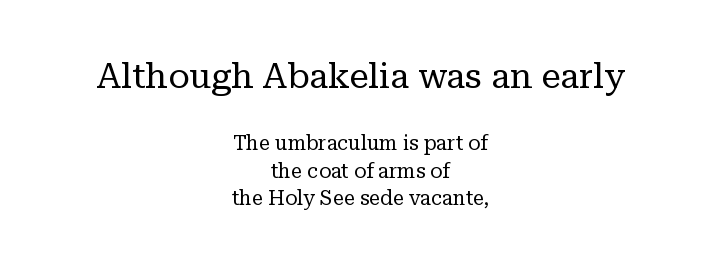
The image shows 35 px regular-weight serif type, upright; set centered, normal line spacing (1.38x), normal letter spacing, not underlined; the first (top) block is 1.75x larger; low stroke contrast and a medium x-height.
